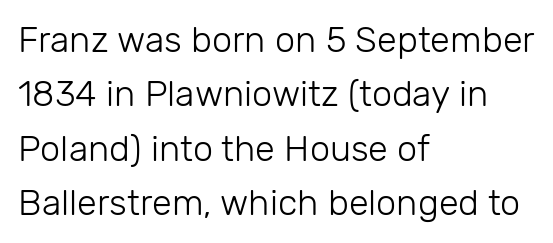
Q: Is the text bold? A: No.
Q: Is the text italic (slanted)? A: No, it is upright.
Q: Is the typeface a serif or a sans-serif typeface? A: Sans-serif.
Q: Is the text underlined? A: No.
Q: How is the paragraph aligned? A: Left-aligned.
Q: Is the spacing between letters normal or unusually wide? A: Normal.
Q: Is the spacing between lines tight, normal or loose? A: Normal.
Q: Width (condensed, normal, or wide)? A: Normal.
Q: Stroke contrast? A: Low.
Q: x-height? A: Medium.
Q: Monospaced? A: No.
